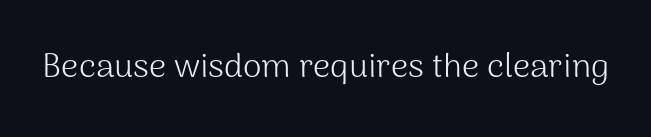
The image shows 34 px light sans-serif type, upright; set normal letter spacing, not underlined; medium stroke contrast and a medium x-height.
